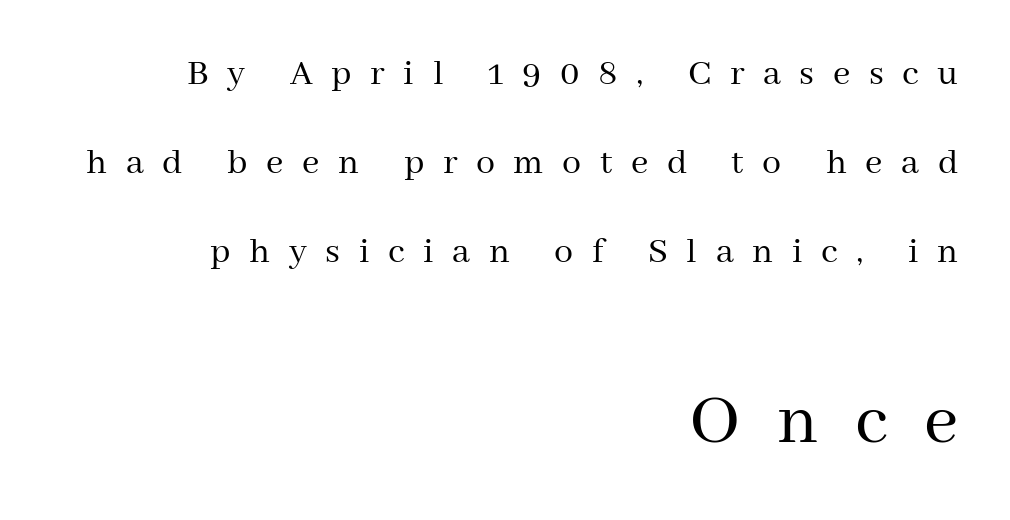
Q: Is the text bold? A: No.
Q: Is the text italic (slanted)? A: No, it is upright.
Q: Is the typeface a serif or a sans-serif typeface? A: Serif.
Q: Is the text underlined? A: No.
Q: How is the paragraph aligned? A: Right-aligned.
Q: Is the spacing between letters normal or unusually wide? A: Unusually wide.
Q: Is the spacing between lines tight, normal or loose? A: Loose.
Q: Which block of text is set in a larger size, the first (top) or the second (bottom)? A: The second (bottom) one.
Q: Width (condensed, normal, or wide)? A: Normal.
Q: Stroke contrast? A: Medium.
Q: x-height? A: Medium.
Q: Monospaced? A: No.
